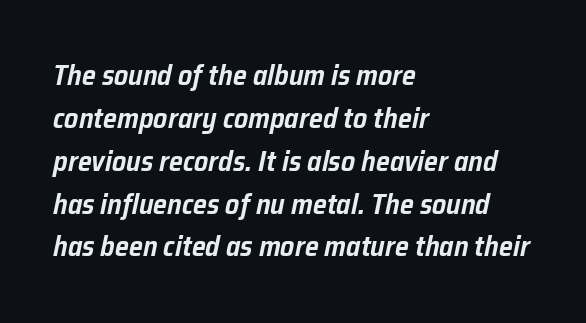
The image shows 28 px text type, italic (leaning right); set left-aligned, normal line spacing (1.53x), normal letter spacing, not underlined; low stroke contrast and a medium x-height.
